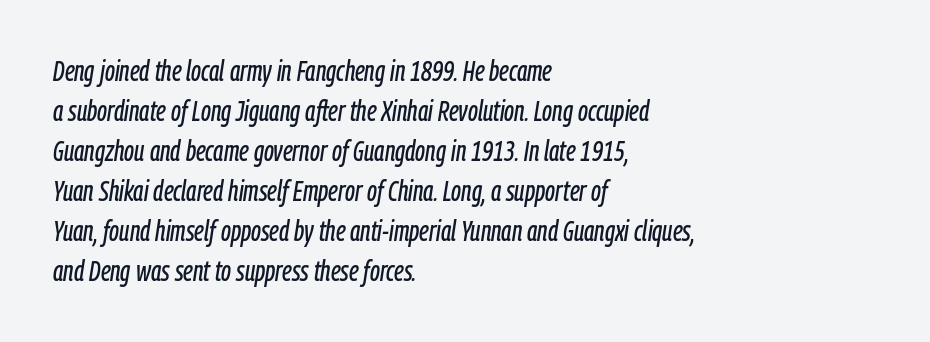
{"italic": "yes", "lean": "right", "slant_degrees": 9, "width": "condensed", "stroke_contrast": "low", "x_height": "medium", "monospaced": "no", "underline": "no", "align": "left", "line_spacing": "normal", "line_spacing_ratio": 1.43, "letter_spacing": "normal", "letter_spacing_em": 0.0, "glyph_px": 28}
